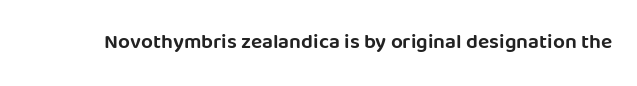
{"italic": "no", "underline": "no", "letter_spacing": "normal", "letter_spacing_em": 0.0, "glyph_px": 21}
